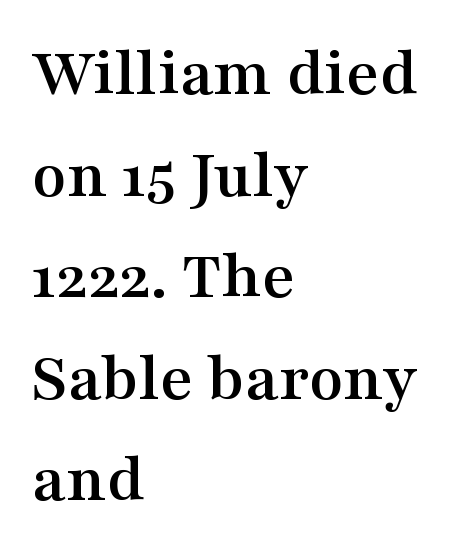
The letters carry serifs — small finishing strokes at the ends of their stems. The ragged edge is on the right, which tells us the setting is flush left. Looks like regular typesetting: each glyph gets only the width it needs. Letter spacing: default. No italicization has been applied; the sample stays upright. Horizontal bands of white between lines are of average thickness.
